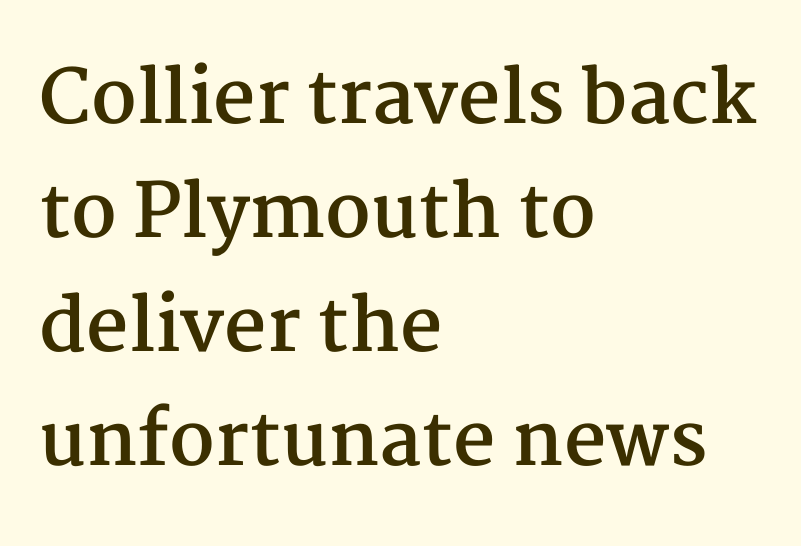
Q: Is the text bold? A: Yes.
Q: Is the text italic (slanted)? A: No, it is upright.
Q: Is the typeface a serif or a sans-serif typeface? A: Serif.
Q: Is the text underlined? A: No.
Q: How is the paragraph aligned? A: Left-aligned.
Q: Is the spacing between letters normal or unusually wide? A: Normal.
Q: Is the spacing between lines tight, normal or loose? A: Normal.
Q: Width (condensed, normal, or wide)? A: Normal.
Q: Stroke contrast? A: Medium.
Q: x-height? A: Medium.
Q: Monospaced? A: No.
